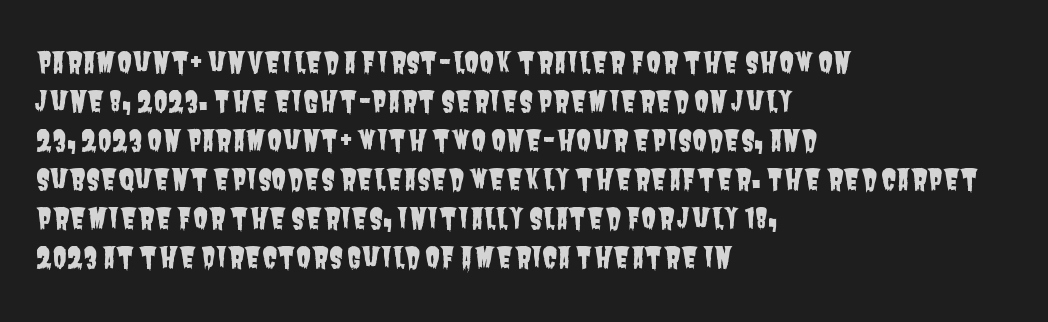
Interline gaps are of average width in this sample. Words float on clear page, feet unadorned. The passage shown is typed in a proportional face where columns would drift. Each line starts at the same left margin while the right side varies.
